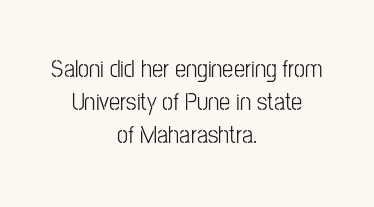
The image shows 25 px text type, upright; set centered, normal line spacing (1.33x), normal letter spacing, not underlined.
